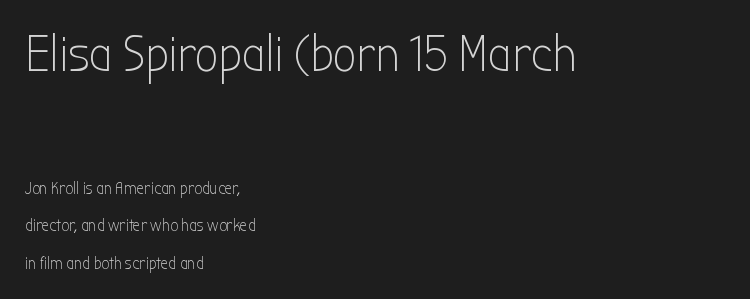
The image shows 51 px light, condensed sans-serif type, upright; set left-aligned, loose line spacing (2.2x), normal letter spacing, not underlined; the first (top) block is 3.0x larger; low stroke contrast and a medium x-height.
